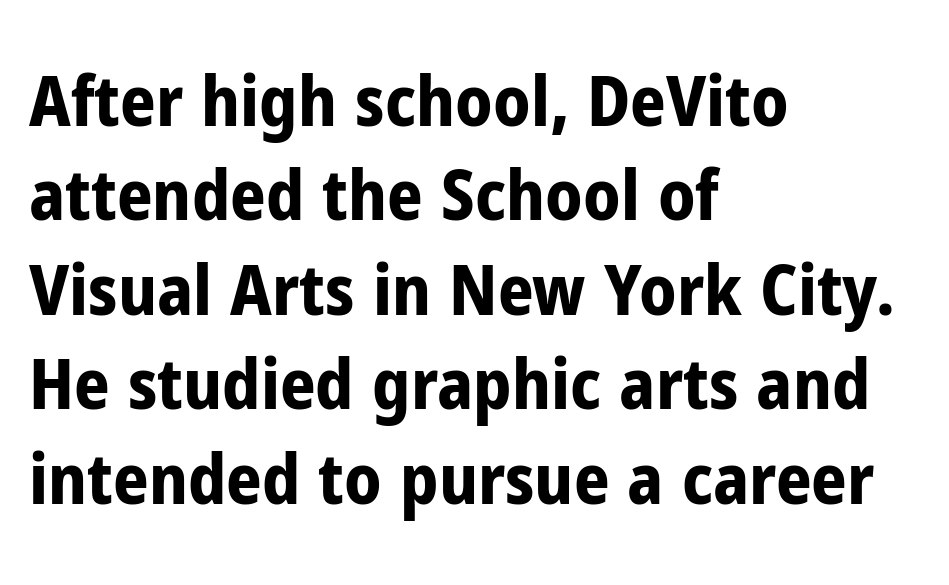
The rag falls on the right side of this text block. The type family on display is of the sans-serif kind. The lettering holds an erect, upright posture throughout. Regarding leading, the lines here are spaced in the standard way.
